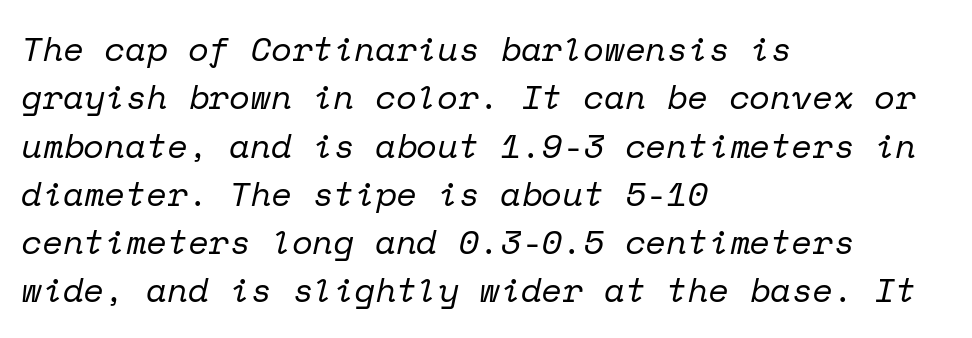
Q: Is the text bold? A: No.
Q: Is the text italic (slanted)? A: Yes, it leans right by about 12 degrees.
Q: Is the typeface a serif or a sans-serif typeface? A: Serif.
Q: Is the text underlined? A: No.
Q: How is the paragraph aligned? A: Left-aligned.
Q: Is the spacing between letters normal or unusually wide? A: Normal.
Q: Is the spacing between lines tight, normal or loose? A: Normal.
Q: Width (condensed, normal, or wide)? A: Normal.
Q: Stroke contrast? A: Low.
Q: x-height? A: Medium.
Q: Monospaced? A: Yes.
